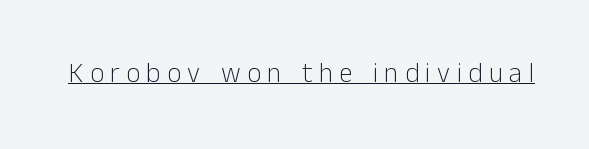
Q: Is the text bold? A: No.
Q: Is the text italic (slanted)? A: No, it is upright.
Q: Is the text underlined? A: Yes.
Q: Is the spacing between letters normal or unusually wide? A: Unusually wide.
